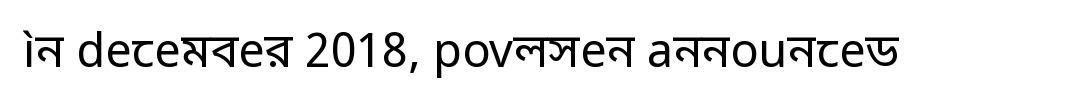
Q: Is the text bold? A: No.
Q: Is the text italic (slanted)? A: No, it is upright.
Q: Is the typeface a serif or a sans-serif typeface? A: Sans-serif.
Q: Is the text underlined? A: No.
Q: Is the spacing between letters normal or unusually wide? A: Normal.
Q: Width (condensed, normal, or wide)? A: Normal.
Q: Stroke contrast? A: Low.
Q: x-height? A: Medium.
Q: Monospaced? A: No.
